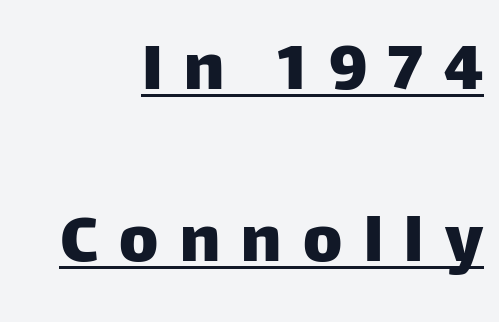
A typographer would call this underscored text. Spacing verdict: proportional, widths tailored to each character. Alignment: flush right. Is this a sans? Yes — the strokes have no serifs. Substantial extra tracking has been applied to these lines. The lettering stays uniformly vertical, giving the passage a roman look.
